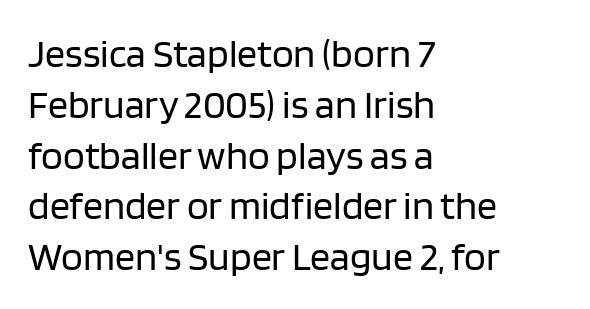
The image shows 40 px regular-weight sans-serif type, upright; set left-aligned, normal line spacing (1.27x), normal letter spacing, not underlined; low stroke contrast and a large x-height.
